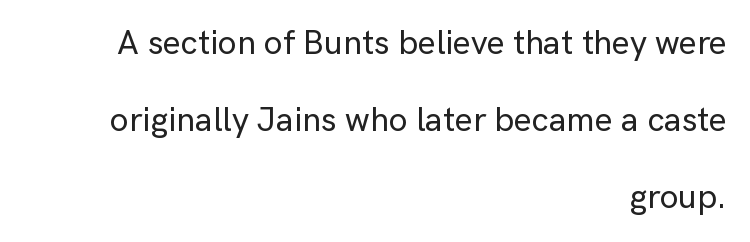
Q: Is the text italic (slanted)? A: No, it is upright.
Q: Is the typeface a serif or a sans-serif typeface? A: Sans-serif.
Q: Is the text underlined? A: No.
Q: How is the paragraph aligned? A: Right-aligned.
Q: Is the spacing between letters normal or unusually wide? A: Normal.
Q: Is the spacing between lines tight, normal or loose? A: Loose.
Q: Width (condensed, normal, or wide)? A: Normal.
Q: Stroke contrast? A: Low.
Q: x-height? A: Medium.
Q: Monospaced? A: No.
